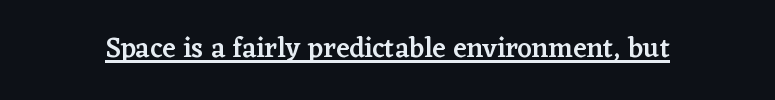
Q: Is the text bold? A: Semi-bold.
Q: Is the text italic (slanted)? A: No, it is upright.
Q: Is the typeface a serif or a sans-serif typeface? A: Serif.
Q: Is the text underlined? A: Yes.
Q: Is the spacing between letters normal or unusually wide? A: Normal.
Q: Width (condensed, normal, or wide)? A: Normal.
Q: Stroke contrast? A: Low.
Q: x-height? A: Medium.
Q: Monospaced? A: No.
